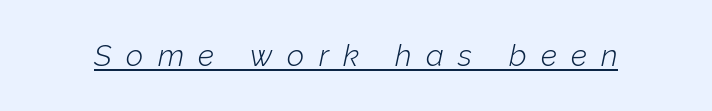
The image shows 30 px light type, italic (leaning right); set unusually wide letter spacing (+0.48 em), underlined; low stroke contrast and a medium x-height.
